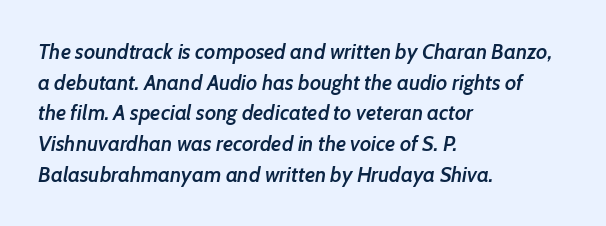
Tracking value appears to be zero — textbook default spacing. The strip under each line holds only bare page. Style check: oblique. Firm but not heavy-handed strokes: this text is semibold. Left-aligned paragraph, ragged on the right.
